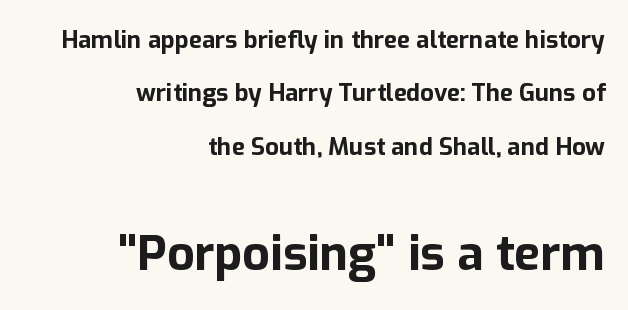
The area under the type is left untouched. Its strokes are broad and dark, the hallmark of bold type. The lower block of text is set noticeably larger than the block above it. Leading: increased. Caption: multi-line text, flush right, ragged left. The characters display no serif detailing; their extremities are plain.
